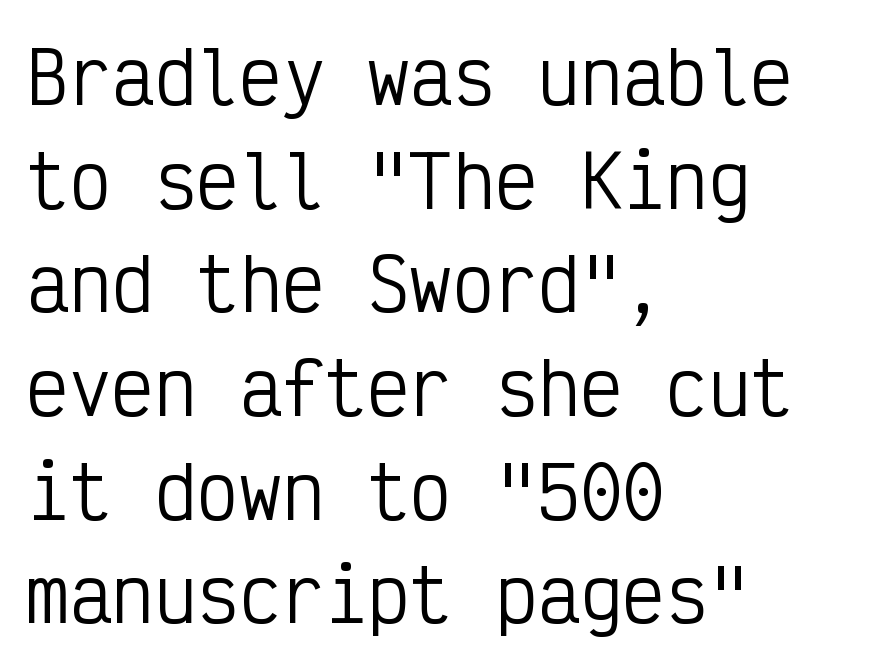
Interline gaps are of average width in this sample. The passage is arranged the way most books set body copy — flush left. The face used here is rendered with its standard letterfit. Bare-footed words on every line. The lettering stays uniformly vertical, giving the passage a roman look. Stems here are at most as thick as an everyday book face.
